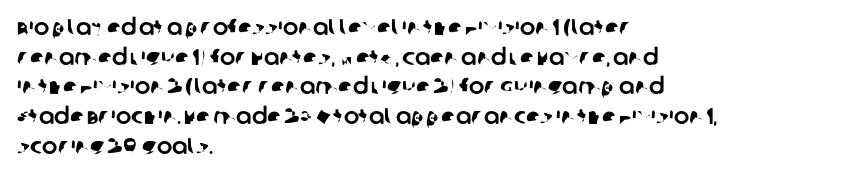
{"underline": "no", "align": "left", "line_spacing": "normal", "line_spacing_ratio": 1.29, "letter_spacing": "normal", "letter_spacing_em": 0.0, "glyph_px": 23}
